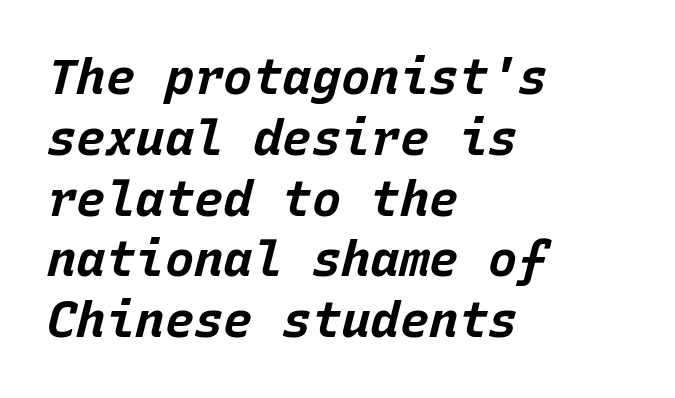
{"italic": "yes", "lean": "right", "slant_degrees": 15, "bold": "yes", "weight": "bold", "width": "normal", "stroke_contrast": "low", "x_height": "large", "monospaced": "yes", "underline": "no", "align": "left", "line_spacing_ratio": 1.24, "letter_spacing": "normal", "letter_spacing_em": 0.0, "glyph_px": 49}
